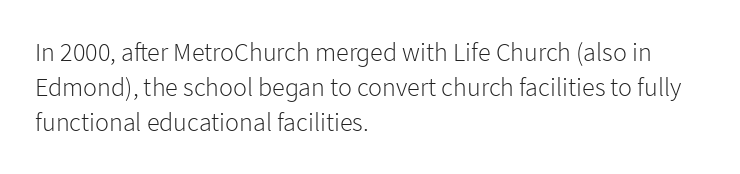
The strip under each line holds only bare page. Short note: letters normally spaced. The axis of the letterforms is exactly vertical. Line spacing here is normal. The rendering anchors every line to the left-hand side.
